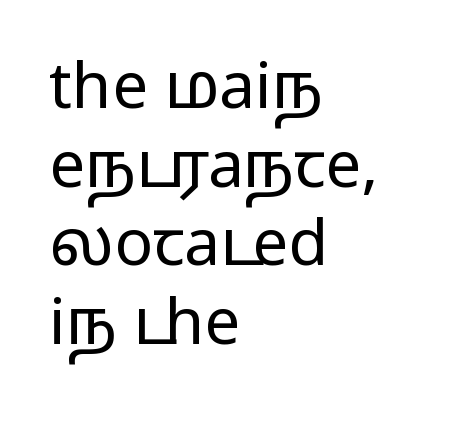
The image shows 64 px regular-weight, wide sans-serif type, upright; set left-aligned, line spacing 1.23x, normal letter spacing, not underlined; low stroke contrast and a medium x-height.
